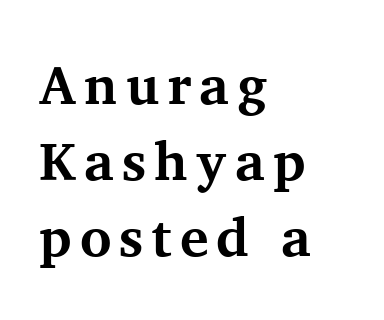
Yep, those are serifs on the letters. Ordinary non-slanted type is in use. In terms of weight, the rendering is a true, heavy bold. The rendering uses natural spacing where letterforms have individual widths. These lines are set flush left with a ragged right edge.
